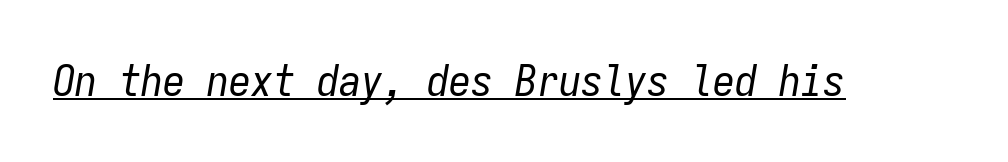
The image shows 44 px regular-weight, condensed type, italic (leaning right), monospaced; set normal letter spacing, underlined; low stroke contrast and a medium x-height.
